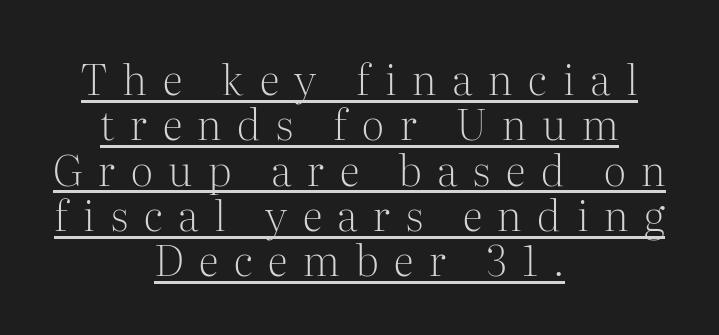
Q: Is the text bold? A: No.
Q: Is the text italic (slanted)? A: No, it is upright.
Q: Is the typeface a serif or a sans-serif typeface? A: Serif.
Q: Is the text underlined? A: Yes.
Q: How is the paragraph aligned? A: Centered.
Q: Is the spacing between letters normal or unusually wide? A: Unusually wide.
Q: Is the spacing between lines tight, normal or loose? A: Tight.
Q: Width (condensed, normal, or wide)? A: Normal.
Q: Stroke contrast? A: Medium.
Q: x-height? A: Medium.
Q: Monospaced? A: No.
